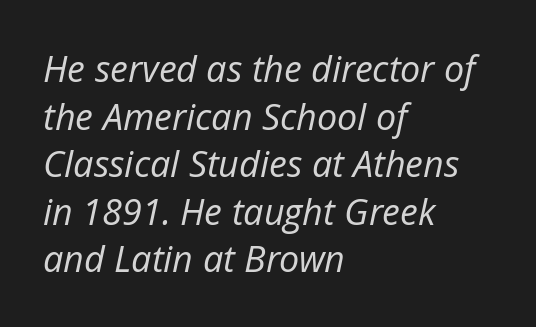
Quick note: underline off. The text carries the slant typical of an italic or oblique font. Where is the straight margin? On the left. Proportional: the letters do not fall into vertical columns. Letter spacing: default.
